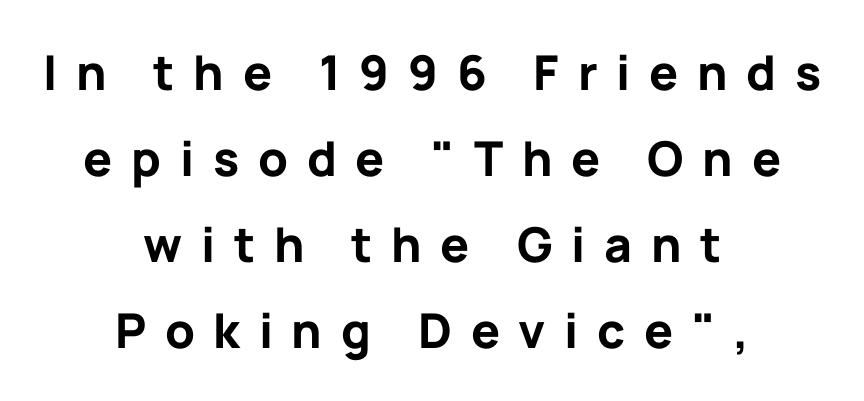
{"serif": "no", "italic": "no", "bold": "yes", "weight": "bold", "width": "normal", "stroke_contrast": "low", "x_height": "medium", "monospaced": "no", "underline": "no", "align": "center", "line_spacing_ratio": 1.79, "letter_spacing": "wide", "letter_spacing_em": 0.39, "glyph_px": 48}
